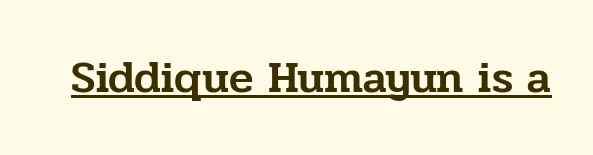
Check where the strokes stop: tiny serifs finish them off. Has an underline been added? It has. Character widths vary here, with narrow letters taking less room than wide ones. Tracking here is standard; glyphs follow each other at the usual distance. This sample uses an upright cut, with every glyph sitting square on the baseline.
